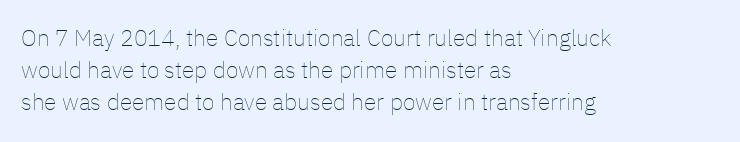
{"italic": "no", "bold": "no", "underline": "no", "align": "left", "line_spacing": "normal", "line_spacing_ratio": 1.4, "letter_spacing": "normal", "letter_spacing_em": 0.0, "glyph_px": 23}
